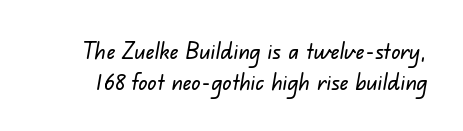
The image shows 23 px text type; set normal line spacing (1.33x), normal letter spacing, not underlined.
